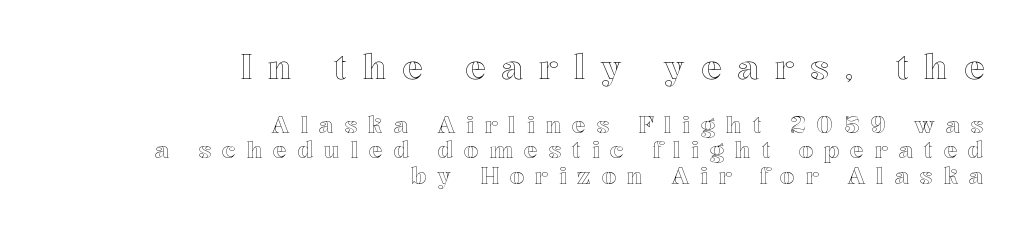
{"italic": "no", "width": "normal", "x_height": "medium", "monospaced": "no", "underline": "no", "align": "right", "line_spacing": "tight", "line_spacing_ratio": 1.11, "letter_spacing": "wide", "letter_spacing_em": 0.47, "larger_block": "first", "size_ratio": 1.48, "glyph_px": 34}
